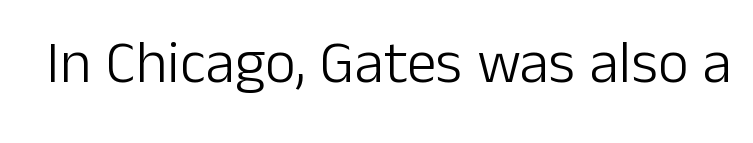
{"serif": "no", "italic": "no", "bold": "no", "weight": "light", "width": "normal", "stroke_contrast": "low", "x_height": "medium", "monospaced": "no", "underline": "no", "letter_spacing": "normal", "letter_spacing_em": 0.0, "glyph_px": 60}
